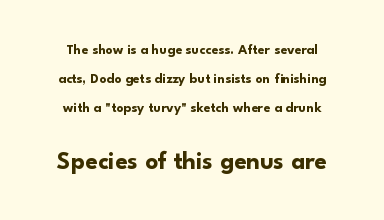
{"italic": "no", "bold": "yes", "underline": "no", "line_spacing": "loose", "line_spacing_ratio": 2.08, "letter_spacing": "normal", "letter_spacing_em": 0.0, "larger_block": "second", "size_ratio": 1.79, "glyph_px": 25}
